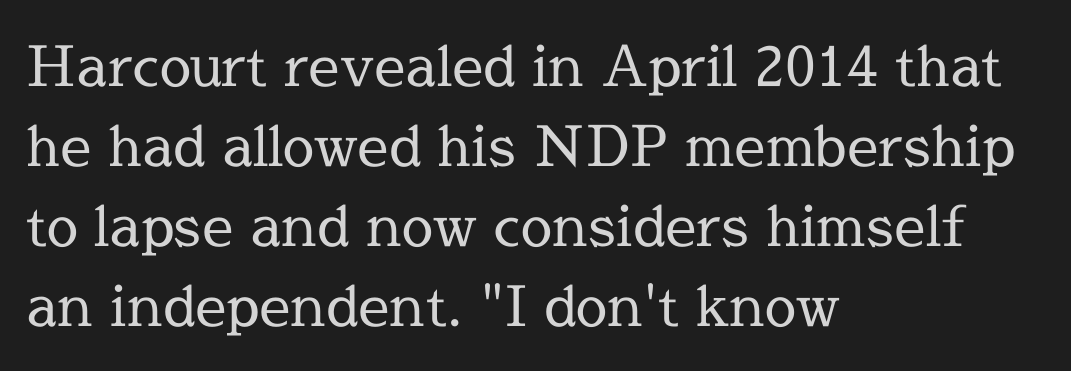
{"serif": "yes", "italic": "no", "bold": "no", "weight": "regular", "width": "normal", "x_height": "medium", "monospaced": "no", "underline": "no", "align": "left", "line_spacing": "normal", "line_spacing_ratio": 1.43, "letter_spacing": "normal", "letter_spacing_em": 0.0, "glyph_px": 56}
